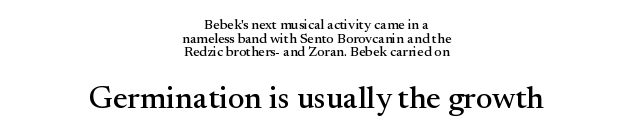
Q: Is the text italic (slanted)? A: No, it is upright.
Q: Is the typeface a serif or a sans-serif typeface? A: Serif.
Q: Is the text underlined? A: No.
Q: How is the paragraph aligned? A: Centered.
Q: Is the spacing between letters normal or unusually wide? A: Normal.
Q: Is the spacing between lines tight, normal or loose? A: Tight.
Q: Which block of text is set in a larger size, the first (top) or the second (bottom)? A: The second (bottom) one.
Q: Width (condensed, normal, or wide)? A: Normal.
Q: Stroke contrast? A: Medium.
Q: x-height? A: Small.
Q: Monospaced? A: No.
